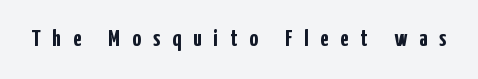
{"italic": "no", "bold": "yes", "underline": "no", "letter_spacing": "wide", "letter_spacing_em": 0.5, "glyph_px": 24}
